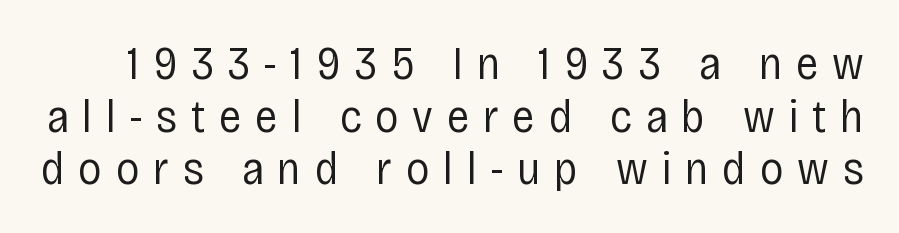
The letters stand straight up with perfectly vertical stems. You could barely slide anything between these rows. The glyphs in this specimen are sans serif. A typesetter would call this heavily tracked-out type. Character widths vary here, with narrow letters taking less room than wide ones. Bare-footed words on every line.
